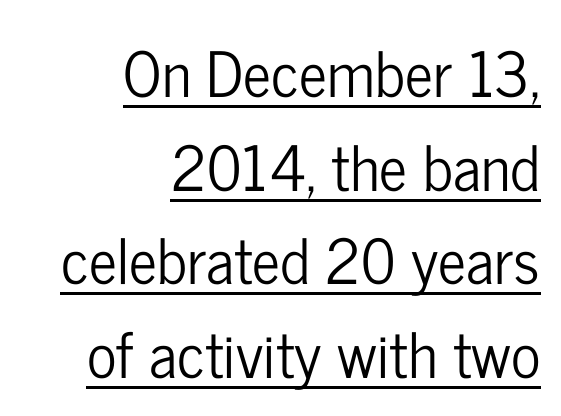
Italic? Not at all — the glyphs are vertical. Grotesque or geometric, the face here clearly has no serifs. Looks like regular typesetting: each glyph gets only the width it needs. The tracking reads as untouched default to a designer's eye. Glance below the letters and you will spot a drawn line. Visually the block forms a straight wall on the right and a jagged coastline on the left.
